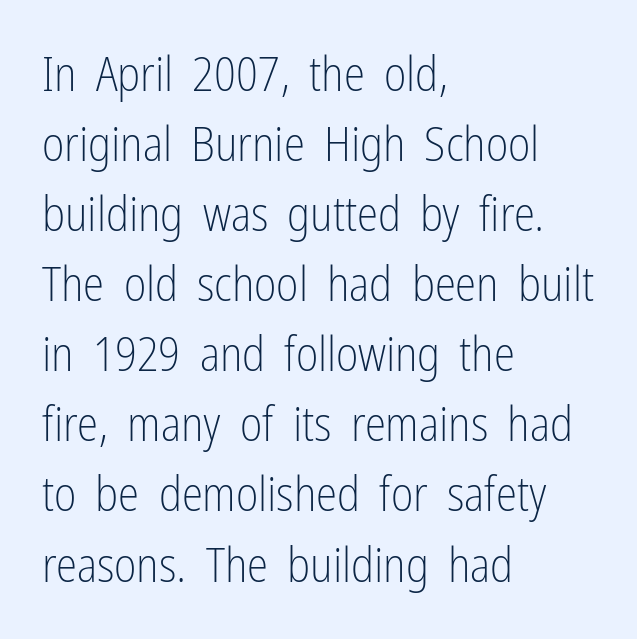
The image shows 48 px light, condensed sans-serif type, upright; set left-aligned, normal line spacing (1.46x), normal letter spacing, not underlined; low stroke contrast and a medium x-height.
